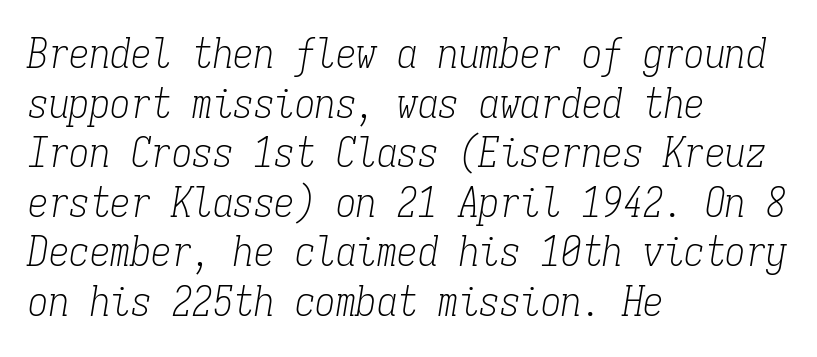
Rendered with sloped, italic letterforms. The compositor pushed each line to the left boundary. In terms of letterspacing, this is plain default setting. Nobody drew a line under any word here. The face used here is monospaced, like something from a code editor. Letterform terminals end in serifs throughout the passage.
